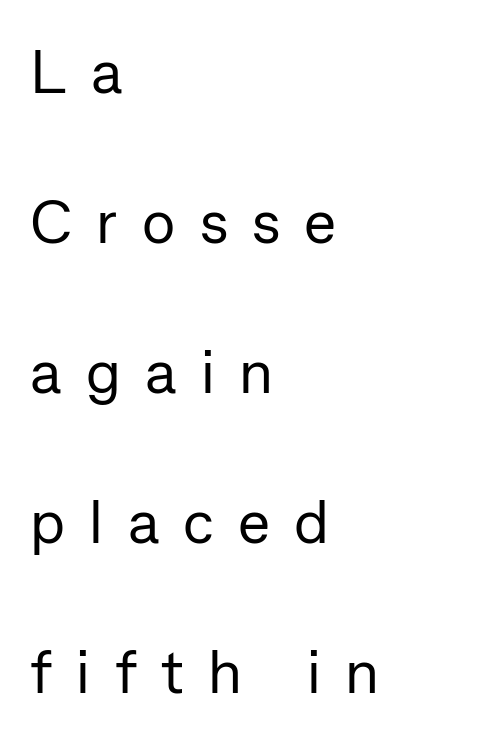
Stroke thickness stays within the range of a standard reading face or lighter. One glance says open: line gaps are wider than usual. Does the copy run flush right? No — it runs flush left. Spacing between characters has been opened up far beyond the box default. The rendering uses natural spacing where letterforms have individual widths. Is this a sans? Yes — the strokes have no serifs.
